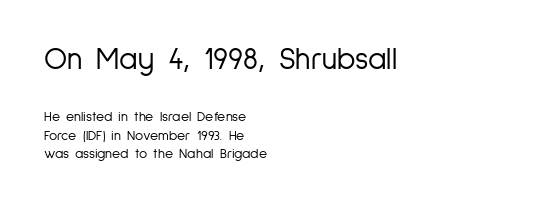
Q: Is the text bold? A: No.
Q: Is the text italic (slanted)? A: No, it is upright.
Q: Is the typeface a serif or a sans-serif typeface? A: Sans-serif.
Q: Is the text underlined? A: No.
Q: How is the paragraph aligned? A: Left-aligned.
Q: Is the spacing between letters normal or unusually wide? A: Normal.
Q: Is the spacing between lines tight, normal or loose? A: Normal.
Q: Which block of text is set in a larger size, the first (top) or the second (bottom)? A: The first (top) one.
Q: Width (condensed, normal, or wide)? A: Condensed.
Q: Stroke contrast? A: Low.
Q: x-height? A: Medium.
Q: Monospaced? A: No.
